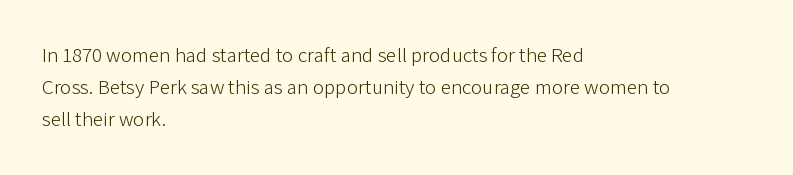
{"italic": "no", "bold": "no", "underline": "no", "align": "left", "line_spacing": "normal", "line_spacing_ratio": 1.53, "letter_spacing": "normal", "letter_spacing_em": 0.0, "glyph_px": 21}
